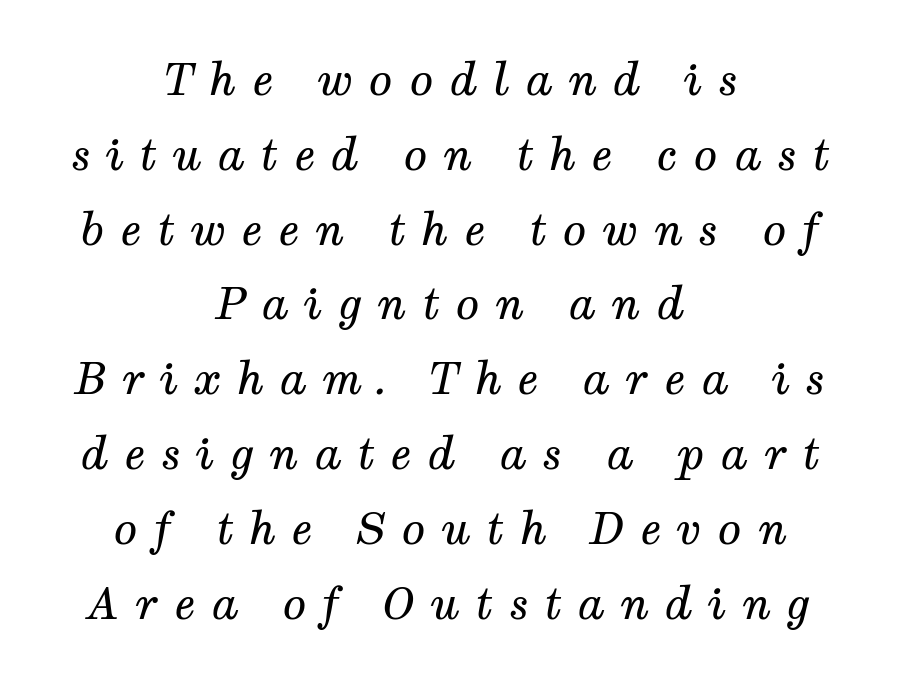
The passage shown is not bold in any degree. Compared with a flush-left layout, this one balances lines on the center instead. This sample uses expanded letter spacing, leaving extra air between glyphs. These lines sit exactly where default settings would place them. A bare baseline throughout the passage. The text carries the slant typical of an italic or oblique font.
